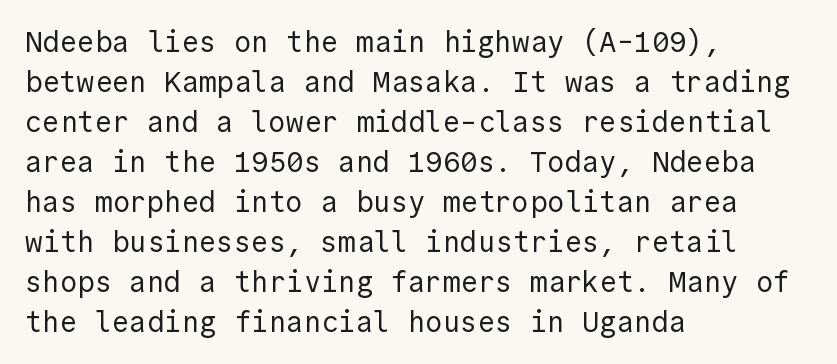
Honestly, the letter spacing is just normal — you wouldn't notice it. In terms of posture, this sample is upright. Horizontal bands of white between lines are of average thickness. Think standard paragraph weight, or any step lighter than that. The strip under each line holds only bare page.
